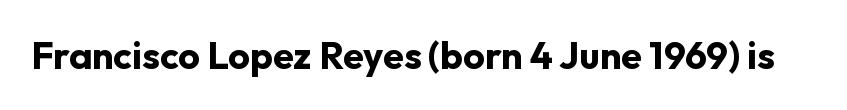
Q: Is the text bold? A: Yes.
Q: Is the text italic (slanted)? A: No, it is upright.
Q: Is the typeface a serif or a sans-serif typeface? A: Sans-serif.
Q: Is the text underlined? A: No.
Q: Is the spacing between letters normal or unusually wide? A: Normal.
Q: Width (condensed, normal, or wide)? A: Normal.
Q: Stroke contrast? A: Low.
Q: x-height? A: Medium.
Q: Monospaced? A: No.
